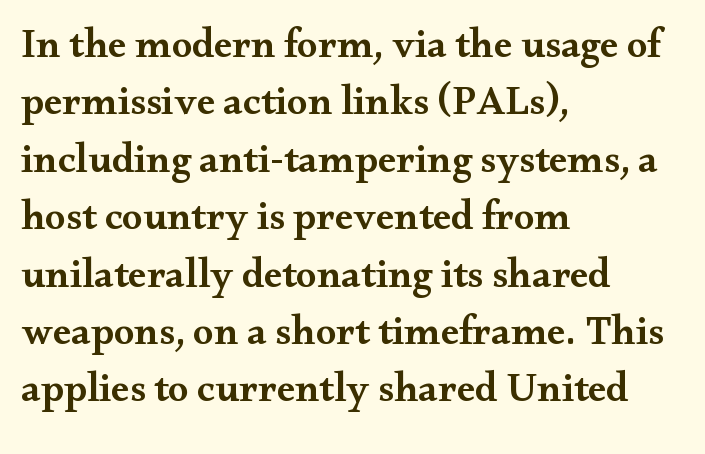
The image shows 41 px semibold, wide serif type, upright; set left-aligned, normal line spacing (1.4x), normal letter spacing, not underlined; medium stroke contrast and a small x-height.
